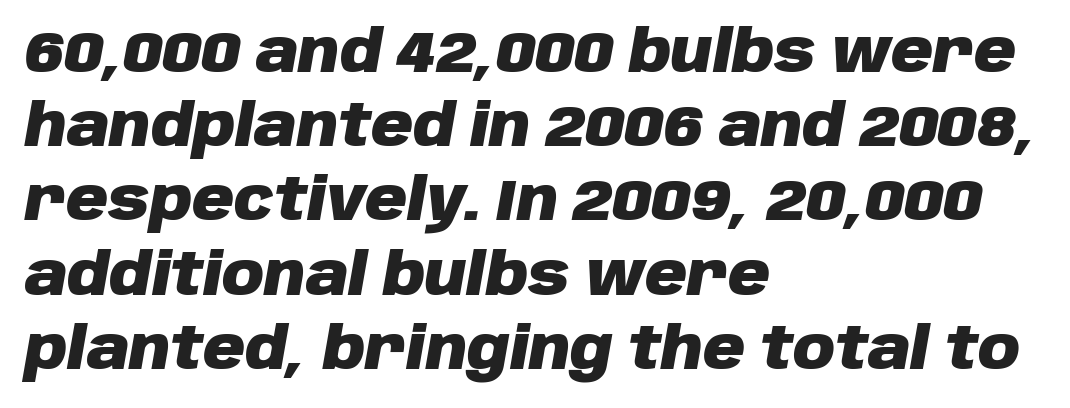
Q: Is the text bold? A: Yes.
Q: Is the text italic (slanted)? A: Yes, it leans right by about 10 degrees.
Q: Is the text underlined? A: No.
Q: How is the paragraph aligned? A: Left-aligned.
Q: Is the spacing between letters normal or unusually wide? A: Normal.
Q: Is the spacing between lines tight, normal or loose? A: Normal.
Q: Width (condensed, normal, or wide)? A: Normal.
Q: Stroke contrast? A: Low.
Q: x-height? A: Large.
Q: Monospaced? A: No.
